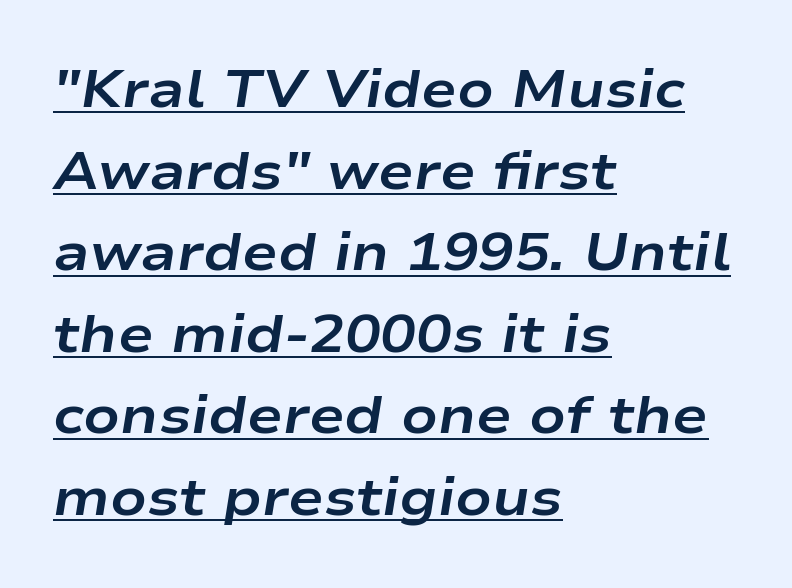
Compared with typical body copy, the letter spacing here is the same. Evenly set lines give the paragraph a standard silhouette. The rendered words wear a rule along their underside. Varying glyph widths throughout — classic text-font behaviour. Set as a true bold cut, around the 700 mark.
